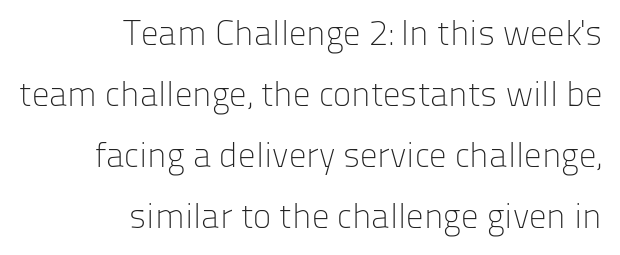
Q: Is the text bold? A: No.
Q: Is the text italic (slanted)? A: No, it is upright.
Q: Is the typeface a serif or a sans-serif typeface? A: Sans-serif.
Q: Is the text underlined? A: No.
Q: How is the paragraph aligned? A: Right-aligned.
Q: Is the spacing between letters normal or unusually wide? A: Normal.
Q: Width (condensed, normal, or wide)? A: Normal.
Q: Stroke contrast? A: Low.
Q: x-height? A: Medium.
Q: Monospaced? A: No.
